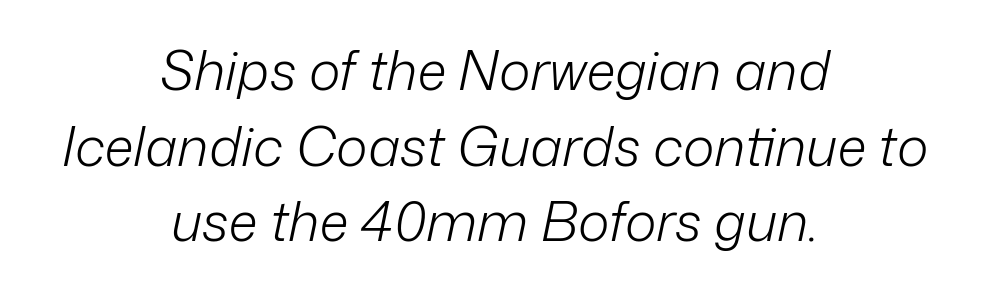
The image shows 54 px light type, italic (leaning right); set centered, normal line spacing (1.4x), normal letter spacing, not underlined; low stroke contrast and a medium x-height.
